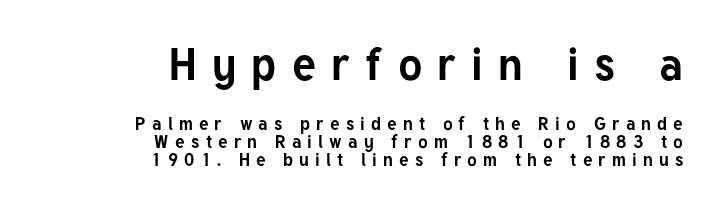
The image shows 45 px bold sans-serif type, upright; set right-aligned, tight line spacing (1.0x), unusually wide letter spacing (+0.34 em), not underlined; the first (top) block is 2.5x larger; low stroke contrast and a medium x-height.
